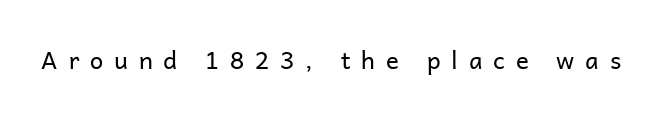
{"italic": "no", "bold": "no", "underline": "no", "letter_spacing": "wide", "letter_spacing_em": 0.45, "glyph_px": 24}
